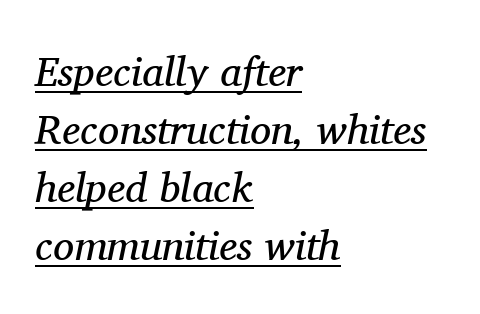
{"serif": "yes", "italic": "yes", "lean": "right", "slant_degrees": 11, "bold": "no", "weight": "regular", "width": "normal", "stroke_contrast": "medium", "x_height": "medium", "monospaced": "no", "underline": "yes", "align": "left", "line_spacing": "normal", "line_spacing_ratio": 1.38, "letter_spacing": "normal", "letter_spacing_em": 0.0, "glyph_px": 42}
